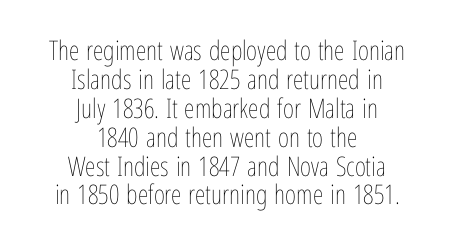
{"italic": "no", "bold": "no", "underline": "no", "align": "center", "line_spacing": "tight", "line_spacing_ratio": 1.07, "letter_spacing": "normal", "letter_spacing_em": 0.0, "glyph_px": 27}
